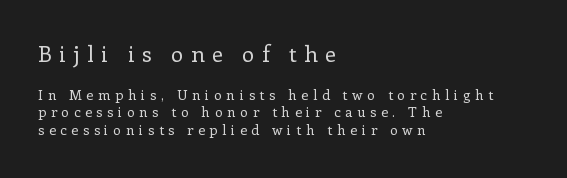
Q: Is the text bold? A: No.
Q: Is the text italic (slanted)? A: No, it is upright.
Q: Is the text underlined? A: No.
Q: How is the paragraph aligned? A: Left-aligned.
Q: Is the spacing between letters normal or unusually wide? A: Unusually wide.
Q: Is the spacing between lines tight, normal or loose? A: Normal.
Q: Which block of text is set in a larger size, the first (top) or the second (bottom)? A: The first (top) one.
